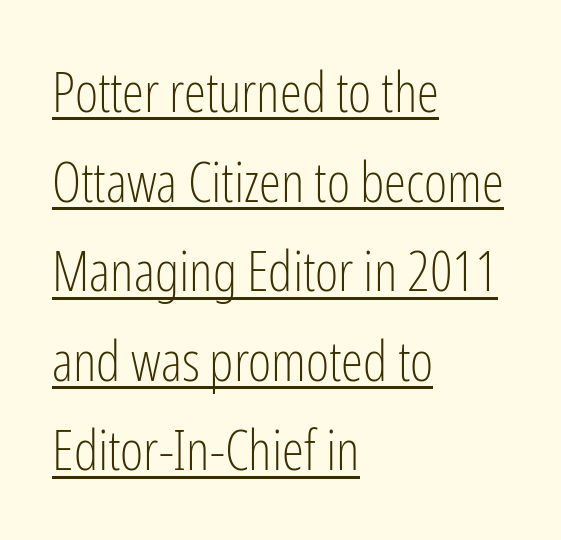
The image shows 56 px light, condensed sans-serif type, upright; set left-aligned, normal line spacing (1.6x), normal letter spacing, underlined; low stroke contrast and a medium x-height.
